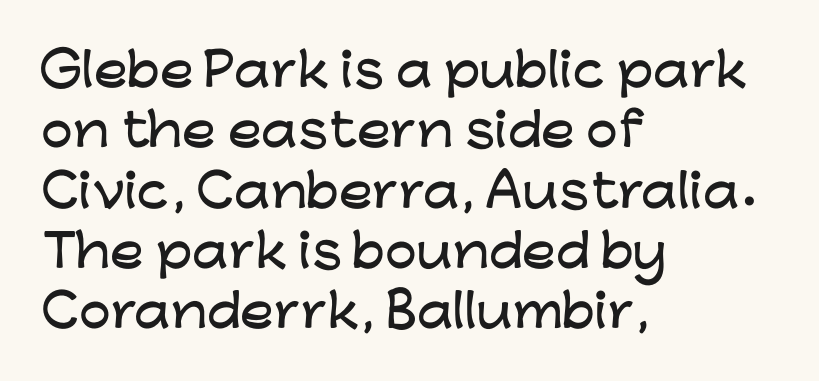
{"serif": "no", "italic": "no", "width": "wide", "stroke_contrast": "low", "x_height": "medium", "monospaced": "no", "underline": "no", "align": "left", "line_spacing": "normal", "line_spacing_ratio": 1.34, "letter_spacing": "normal", "letter_spacing_em": 0.0, "glyph_px": 45}
